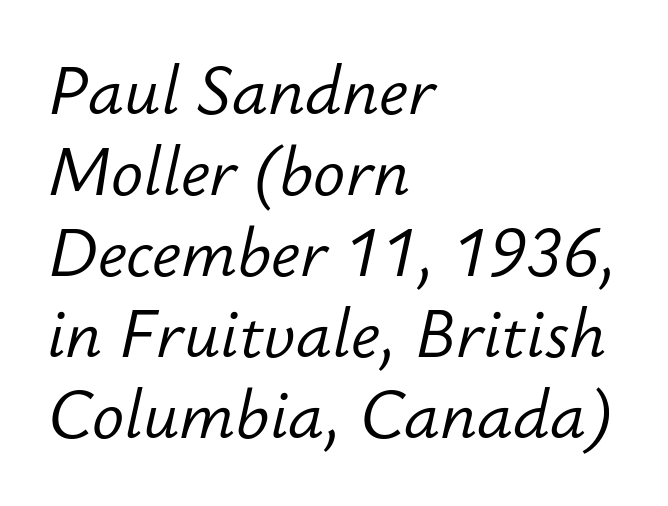
Q: Is the text bold? A: No.
Q: Is the text italic (slanted)? A: Yes, it leans right by about 12 degrees.
Q: Is the text underlined? A: No.
Q: How is the paragraph aligned? A: Left-aligned.
Q: Is the spacing between letters normal or unusually wide? A: Normal.
Q: Width (condensed, normal, or wide)? A: Normal.
Q: Stroke contrast? A: Low.
Q: x-height? A: Small.
Q: Monospaced? A: No.
